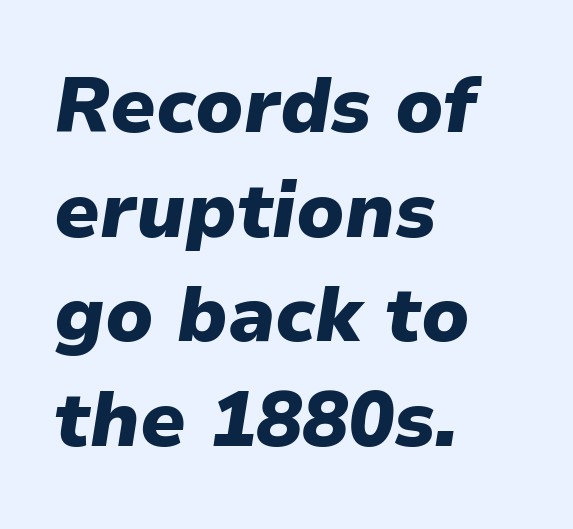
Q: Is the text bold? A: Yes.
Q: Is the text italic (slanted)? A: Yes, it leans right by about 9 degrees.
Q: Is the text underlined? A: No.
Q: How is the paragraph aligned? A: Left-aligned.
Q: Is the spacing between letters normal or unusually wide? A: Normal.
Q: Is the spacing between lines tight, normal or loose? A: Normal.
Q: Width (condensed, normal, or wide)? A: Normal.
Q: Stroke contrast? A: Low.
Q: x-height? A: Medium.
Q: Monospaced? A: No.
